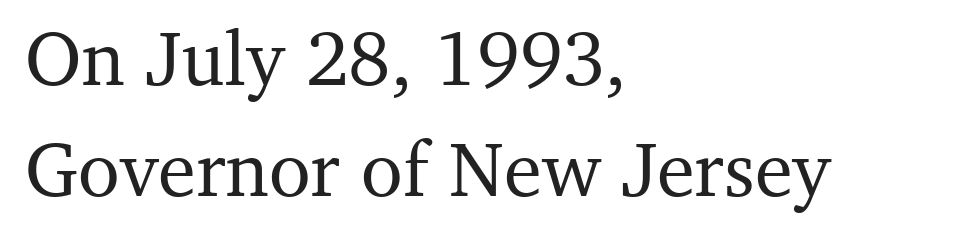
Q: Is the text italic (slanted)? A: No, it is upright.
Q: Is the typeface a serif or a sans-serif typeface? A: Serif.
Q: Is the text underlined? A: No.
Q: How is the paragraph aligned? A: Left-aligned.
Q: Is the spacing between letters normal or unusually wide? A: Normal.
Q: Is the spacing between lines tight, normal or loose? A: Normal.
Q: Width (condensed, normal, or wide)? A: Normal.
Q: Stroke contrast? A: Medium.
Q: x-height? A: Medium.
Q: Monospaced? A: No.
